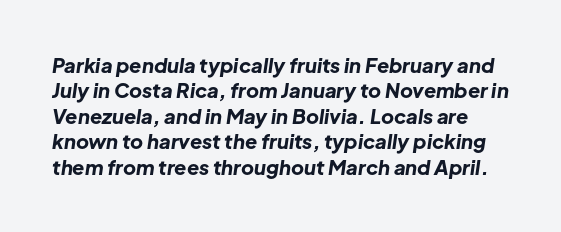
The image shows 20 px bold type, italic (leaning right); set normal line spacing (1.27x), normal letter spacing, not underlined.
